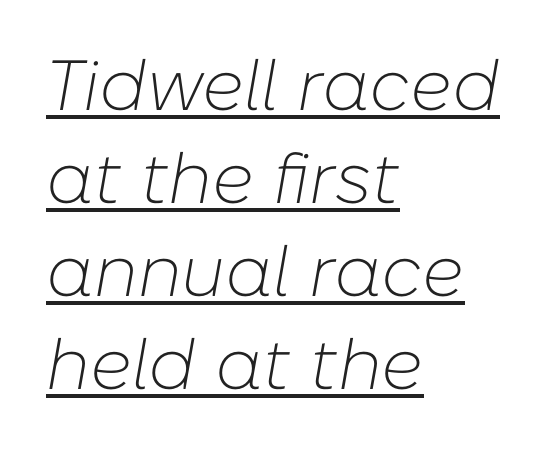
{"italic": "yes", "lean": "right", "slant_degrees": 10, "bold": "no", "weight": "light", "width": "normal", "stroke_contrast": "low", "x_height": "medium", "monospaced": "no", "underline": "yes", "align": "left", "line_spacing": "normal", "line_spacing_ratio": 1.31, "letter_spacing": "normal", "letter_spacing_em": 0.0, "glyph_px": 71}
